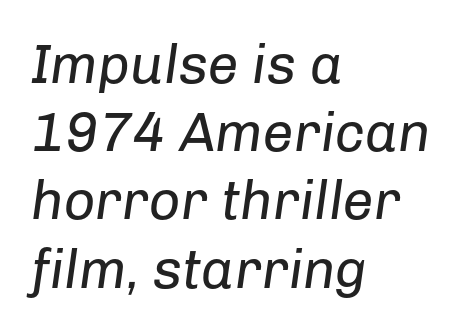
Q: Is the text bold? A: No.
Q: Is the text italic (slanted)? A: Yes, it leans right by about 8 degrees.
Q: Is the text underlined? A: No.
Q: How is the paragraph aligned? A: Left-aligned.
Q: Is the spacing between letters normal or unusually wide? A: Normal.
Q: Width (condensed, normal, or wide)? A: Normal.
Q: Stroke contrast? A: Low.
Q: x-height? A: Medium.
Q: Monospaced? A: No.
